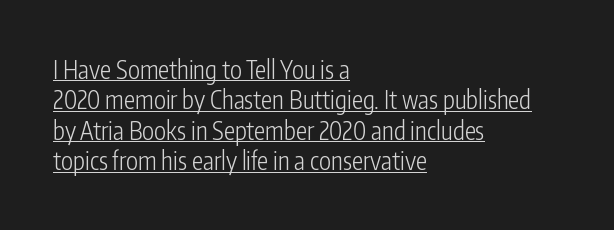
Q: Is the text bold? A: No.
Q: Is the text italic (slanted)? A: No, it is upright.
Q: Is the text underlined? A: Yes.
Q: How is the paragraph aligned? A: Left-aligned.
Q: Is the spacing between letters normal or unusually wide? A: Normal.
